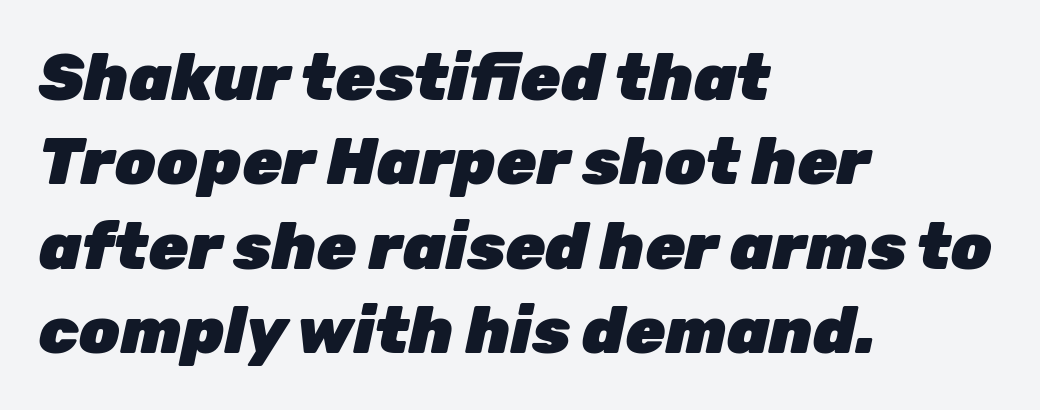
The image shows 65 px heavy type, italic (leaning right); set left-aligned, normal line spacing (1.3x), normal letter spacing, not underlined; low stroke contrast and a medium x-height.
